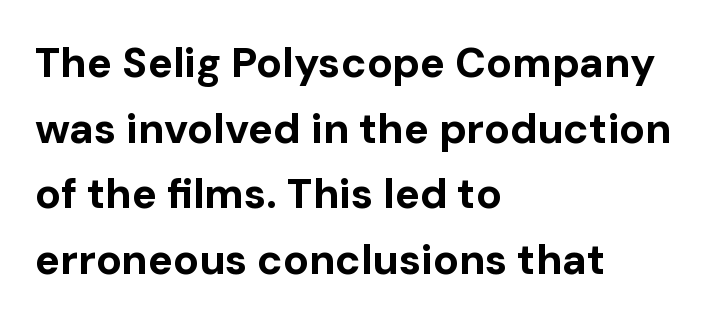
The image shows 42 px bold sans-serif type, upright; set left-aligned, normal line spacing (1.56x), normal letter spacing, not underlined; low stroke contrast and a medium x-height.
